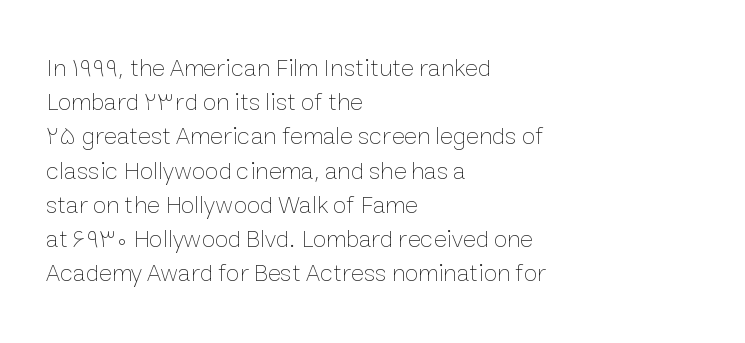
The image shows 25 px text type, upright; set left-aligned, normal line spacing (1.37x), normal letter spacing, not underlined.
